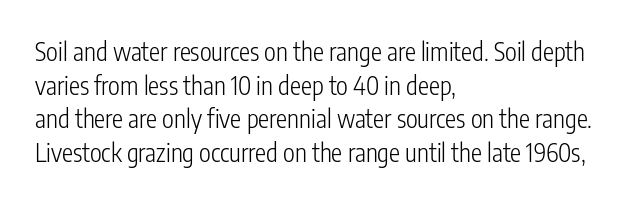
{"italic": "no", "bold": "no", "underline": "no", "align": "left", "line_spacing": "normal", "line_spacing_ratio": 1.35, "letter_spacing": "normal", "letter_spacing_em": 0.0, "glyph_px": 25}
